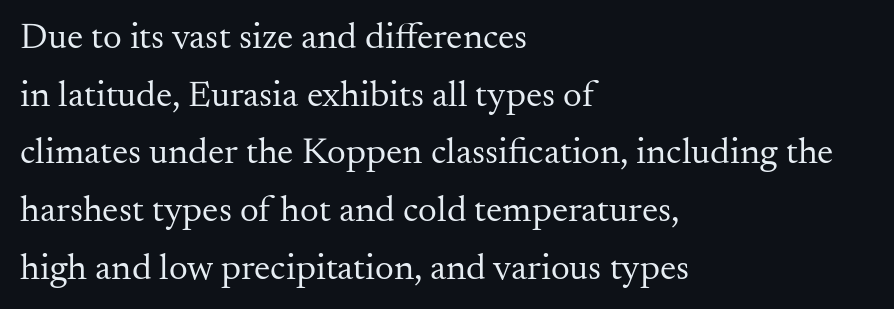
A normal amount of white space separates one row of letters from the next. Letters have the restrained weight of plain body copy at most. The compositor pushed each line to the left boundary. What stands out about the letter spacing? Nothing — it is the standard amount. The foot of each line stays bare and open. The font's upright variant was chosen for this text.
